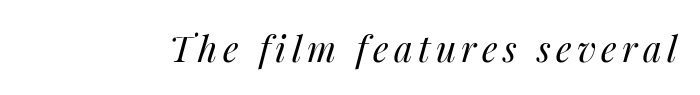
These lines are rendered in a variable-pitch font. Stroke thickness stays within the range of a standard reading face or lighter. Italic: yes, the glyphs are oblique. Decoration check: the copy has no underline.
